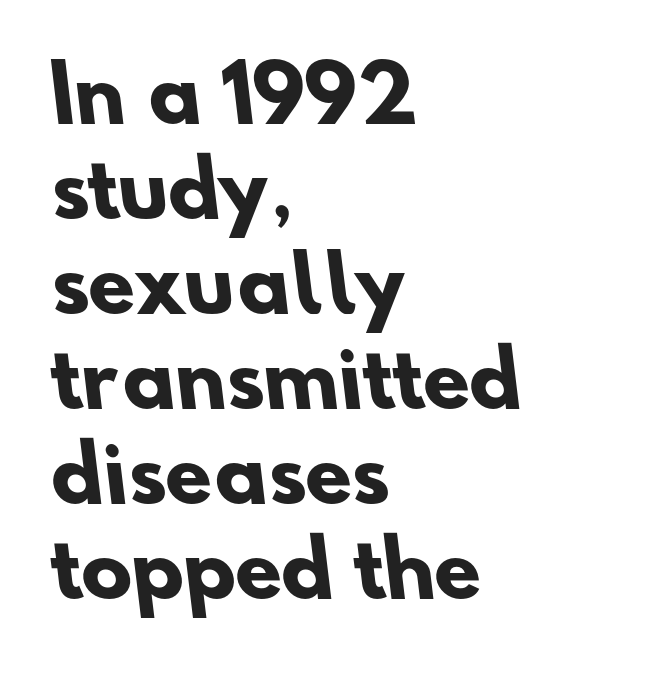
Q: Is the text bold? A: Yes.
Q: Is the typeface a serif or a sans-serif typeface? A: Sans-serif.
Q: Is the text underlined? A: No.
Q: How is the paragraph aligned? A: Left-aligned.
Q: Is the spacing between letters normal or unusually wide? A: Normal.
Q: Is the spacing between lines tight, normal or loose? A: Normal.
Q: Width (condensed, normal, or wide)? A: Normal.
Q: Stroke contrast? A: Low.
Q: x-height? A: Small.
Q: Monospaced? A: No.
